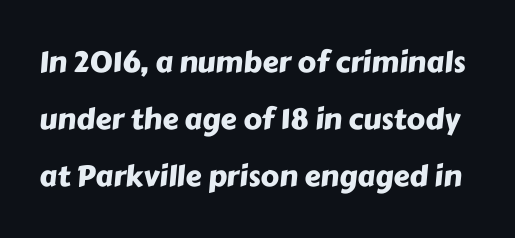
Is this a sans? Yes — the strokes have no serifs. Underlining? Definitely not there. Notice the wide empty band between every row — that's loose leading. There is no visible air inserted between adjacent glyphs. Proportional: the letters do not fall into vertical columns.
